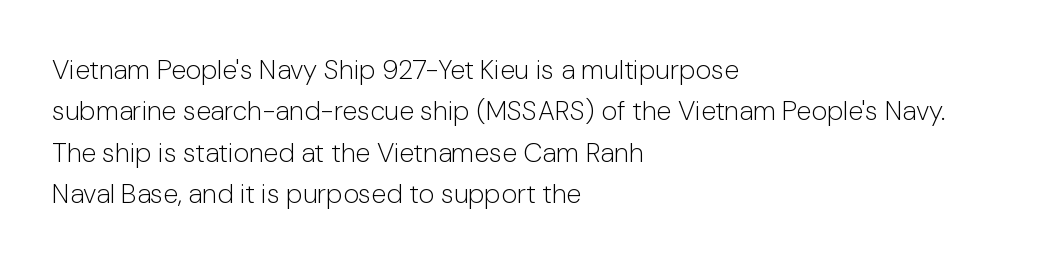
In terms of leading, this rendering sits right in the middle. The lettering stays uniformly vertical, giving the passage a roman look. Decoration check: the copy has no underline. The passage shown is not bold in any degree. How are the letters spaced? Ordinarily, with no added tracking.
